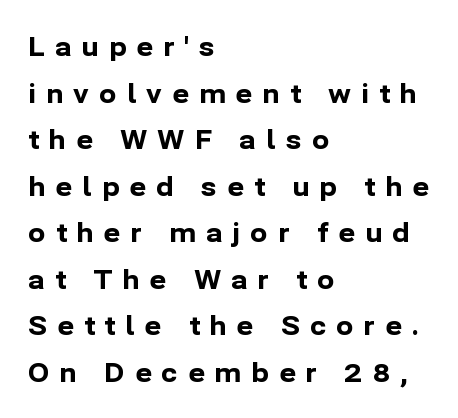
Students, note that the glyphs here are deliberately spaced far apart. All the whitespace from short lines collects on the right. A typesetter would mark this as roman, not italic. The characters look thick and weighty, a clear bold. Honestly, there is no underline to notice here at all.
